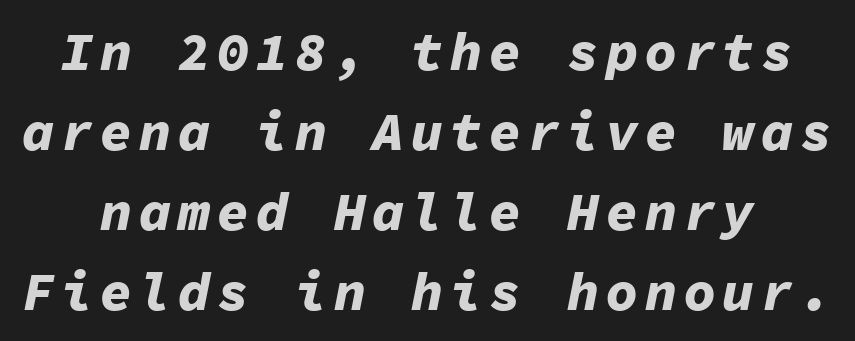
{"italic": "yes", "lean": "right", "slant_degrees": 11, "bold": "yes", "weight": "bold", "width": "normal", "stroke_contrast": "low", "x_height": "medium", "monospaced": "yes", "underline": "no", "line_spacing": "normal", "line_spacing_ratio": 1.48, "glyph_px": 54}
